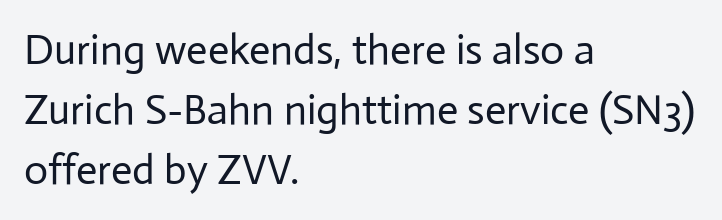
Think of a printed novel: that variable character pitch is what you see here. No word sits above an underline. A typesetter would label this face a sans. Nobody touched the tracking dial on this one.
